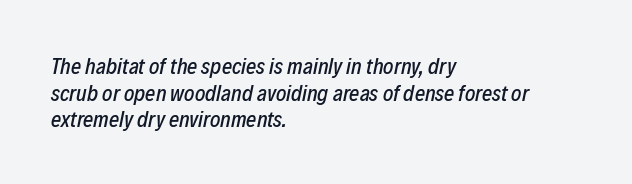
Q: Is the text italic (slanted)? A: Yes, it leans right by about 12 degrees.
Q: Is the text underlined? A: No.
Q: How is the paragraph aligned? A: Left-aligned.
Q: Is the spacing between letters normal or unusually wide? A: Normal.
